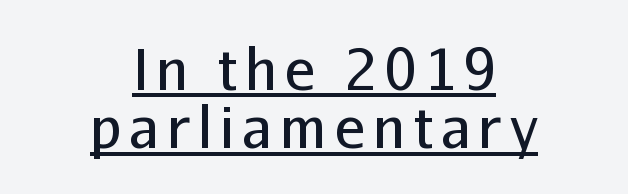
A rule runs beneath these lines of type. No extra ink here — the face is not bold. Type style note: lacks serifs. Compared with a flush-left layout, this one balances lines on the center instead.
